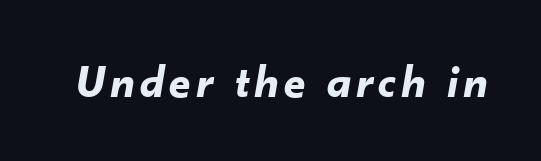
{"italic": "yes", "lean": "right", "slant_degrees": 10, "bold": "yes", "weight": "bold", "width": "normal", "stroke_contrast": "low", "x_height": "small", "monospaced": "no", "underline": "no", "glyph_px": 46}
